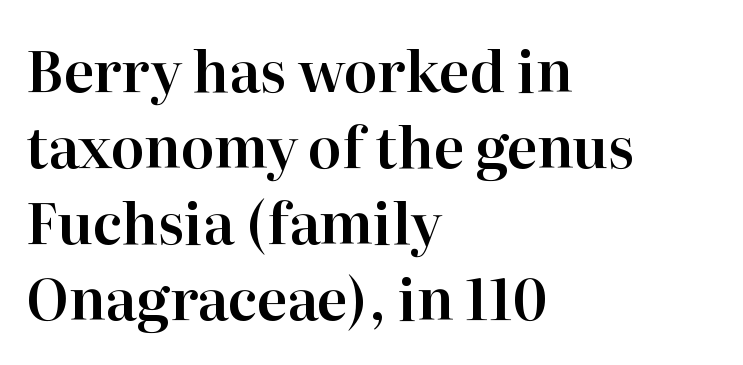
Q: Is the text italic (slanted)? A: No, it is upright.
Q: Is the typeface a serif or a sans-serif typeface? A: Serif.
Q: Is the text underlined? A: No.
Q: How is the paragraph aligned? A: Left-aligned.
Q: Is the spacing between letters normal or unusually wide? A: Normal.
Q: Is the spacing between lines tight, normal or loose? A: Normal.
Q: Width (condensed, normal, or wide)? A: Normal.
Q: Stroke contrast? A: High.
Q: x-height? A: Medium.
Q: Monospaced? A: No.
